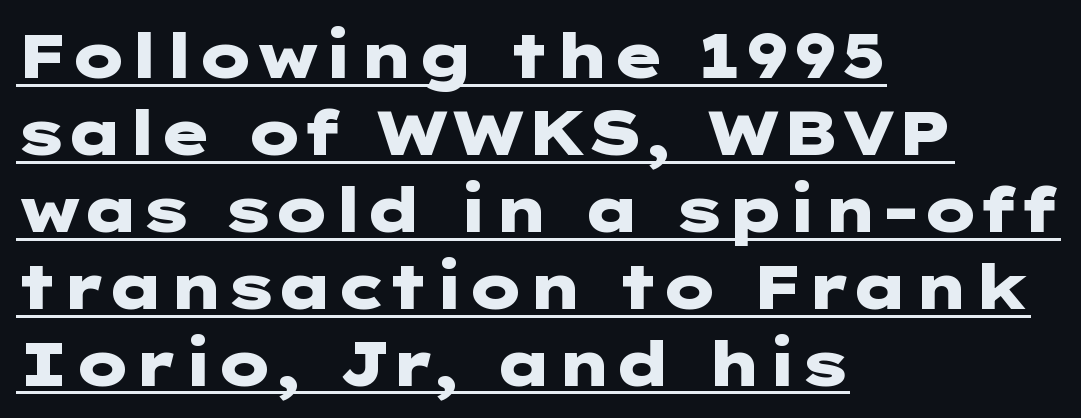
The image shows 62 px heavy, wide sans-serif type, upright; set left-aligned, line spacing 1.24x, normal letter spacing, underlined; low stroke contrast and a medium x-height.
